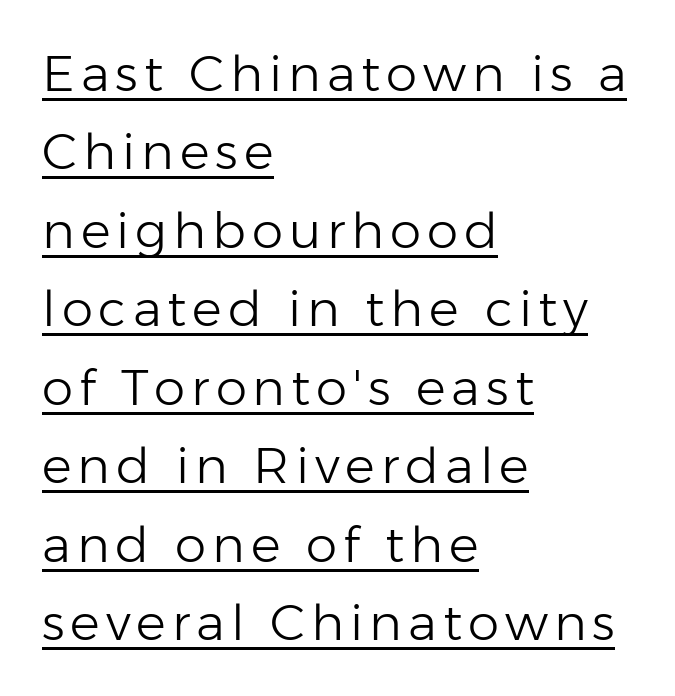
Q: Is the text bold? A: No.
Q: Is the text italic (slanted)? A: No, it is upright.
Q: Is the typeface a serif or a sans-serif typeface? A: Sans-serif.
Q: Is the text underlined? A: Yes.
Q: How is the paragraph aligned? A: Left-aligned.
Q: Is the spacing between lines tight, normal or loose? A: Normal.
Q: Width (condensed, normal, or wide)? A: Normal.
Q: Stroke contrast? A: Low.
Q: x-height? A: Medium.
Q: Monospaced? A: No.
